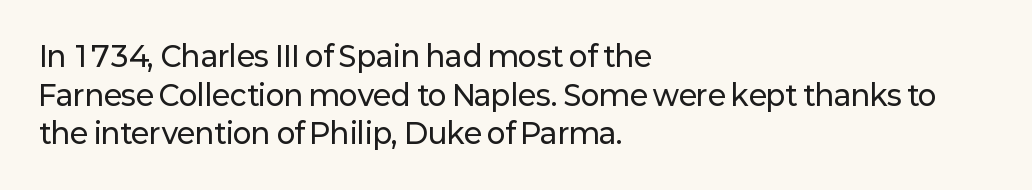
Leftover space on each line is placed entirely after the last word. Grotesque or geometric, the face here clearly has no serifs. Notice how the stems are strictly vertical — no italics here. The gap between lines stays unmarked. The face used here is proportionally spaced, like ordinary book or web type. The vertical gap from one line to the next is medium.
